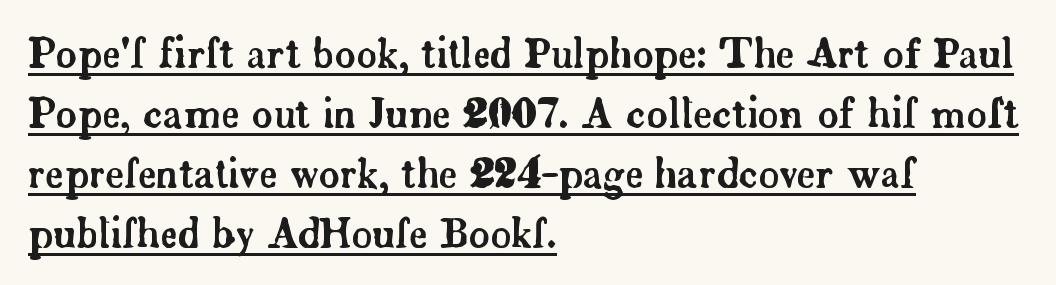
{"serif": "yes", "italic": "no", "width": "normal", "stroke_contrast": "low", "x_height": "small", "monospaced": "no", "underline": "yes", "align": "left", "line_spacing": "normal", "line_spacing_ratio": 1.5, "letter_spacing": "normal", "letter_spacing_em": 0.0, "glyph_px": 40}
